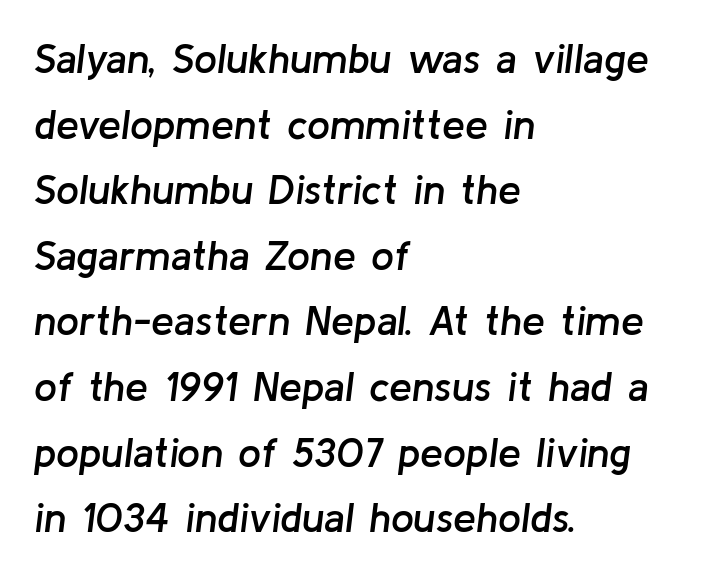
Q: Is the text bold? A: Semi-bold.
Q: Is the text italic (slanted)? A: Yes, it leans right by about 8 degrees.
Q: Is the text underlined? A: No.
Q: How is the paragraph aligned? A: Left-aligned.
Q: Is the spacing between letters normal or unusually wide? A: Normal.
Q: Is the spacing between lines tight, normal or loose? A: Normal.
Q: Width (condensed, normal, or wide)? A: Normal.
Q: Stroke contrast? A: Low.
Q: x-height? A: Medium.
Q: Monospaced? A: No.
